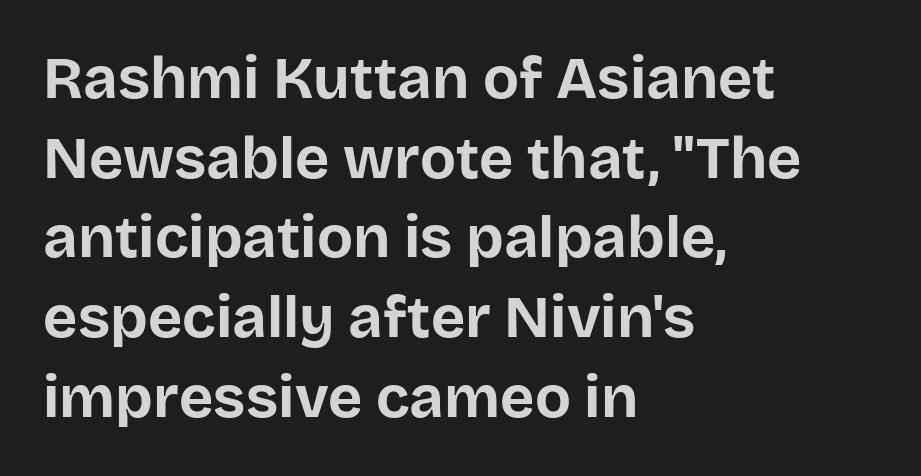
Q: Is the text bold? A: Yes.
Q: Is the text italic (slanted)? A: No, it is upright.
Q: Is the typeface a serif or a sans-serif typeface? A: Sans-serif.
Q: Is the text underlined? A: No.
Q: How is the paragraph aligned? A: Left-aligned.
Q: Is the spacing between letters normal or unusually wide? A: Normal.
Q: Is the spacing between lines tight, normal or loose? A: Normal.
Q: Width (condensed, normal, or wide)? A: Normal.
Q: Stroke contrast? A: Low.
Q: x-height? A: Large.
Q: Monospaced? A: No.
